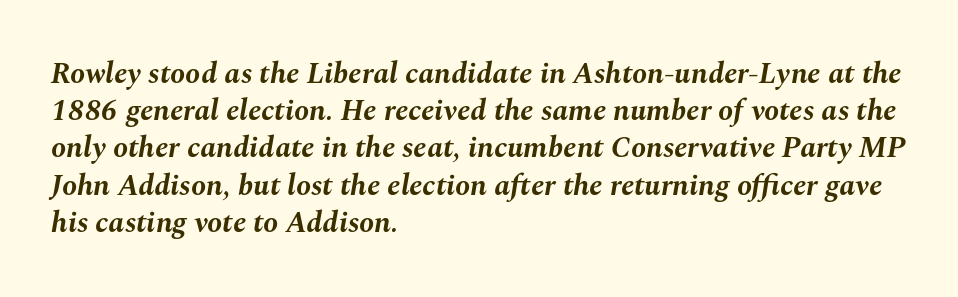
The image shows 30 px bold type, italic (leaning right); set left-aligned, line spacing 1.24x, normal letter spacing, not underlined; medium stroke contrast and a medium x-height.
